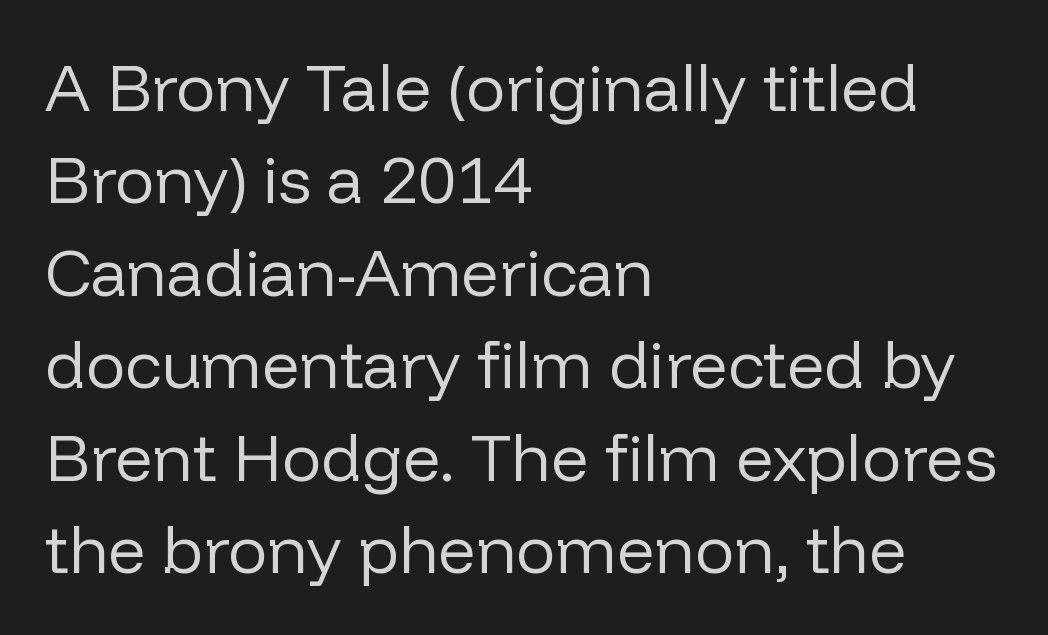
Q: Is the text bold? A: No.
Q: Is the text italic (slanted)? A: No, it is upright.
Q: Is the typeface a serif or a sans-serif typeface? A: Sans-serif.
Q: Is the text underlined? A: No.
Q: How is the paragraph aligned? A: Left-aligned.
Q: Is the spacing between letters normal or unusually wide? A: Normal.
Q: Is the spacing between lines tight, normal or loose? A: Normal.
Q: Width (condensed, normal, or wide)? A: Normal.
Q: Stroke contrast? A: Low.
Q: x-height? A: Medium.
Q: Monospaced? A: No.
